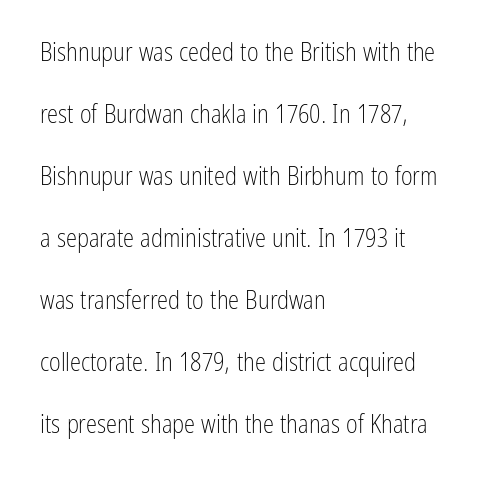
The image shows 25 px text type, upright; set left-aligned, loose line spacing (2.48x), normal letter spacing, not underlined.
